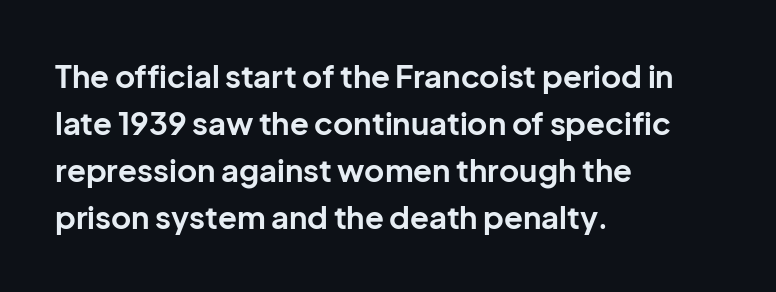
{"serif": "no", "italic": "no", "bold": "yes", "weight": "bold", "width": "normal", "stroke_contrast": "low", "x_height": "medium", "monospaced": "no", "underline": "no", "align": "left", "line_spacing": "normal", "line_spacing_ratio": 1.52, "letter_spacing": "normal", "letter_spacing_em": 0.0, "glyph_px": 31}
